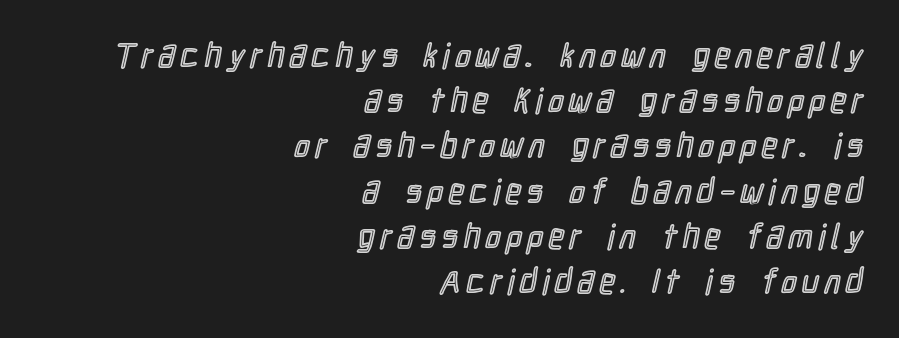
The space directly below the letters is spotless. Evenly set lines give the paragraph a standard silhouette. Varying glyph widths throughout — classic text-font behaviour. Every row of glyphs terminates at an identical x-position on the right.
